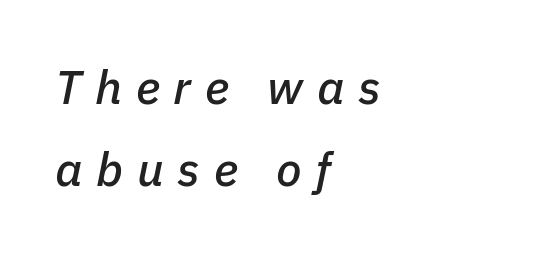
Q: Is the text italic (slanted)? A: Yes, it leans right by about 11 degrees.
Q: Is the text underlined? A: No.
Q: How is the paragraph aligned? A: Left-aligned.
Q: Is the spacing between letters normal or unusually wide? A: Unusually wide.
Q: Width (condensed, normal, or wide)? A: Normal.
Q: Stroke contrast? A: Low.
Q: x-height? A: Medium.
Q: Monospaced? A: No.
